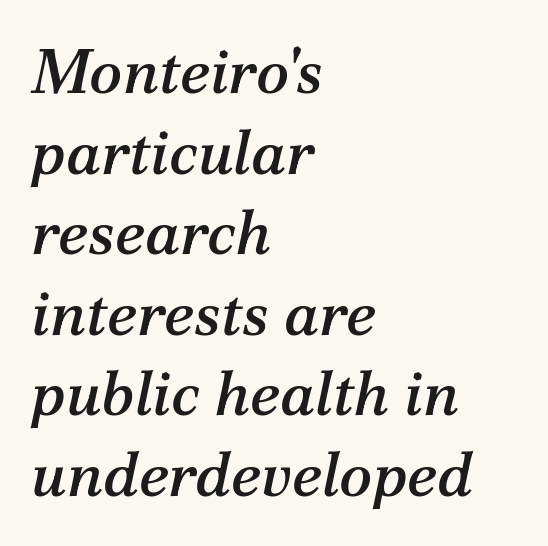
Q: Is the text italic (slanted)? A: Yes, it leans right by about 12 degrees.
Q: Is the typeface a serif or a sans-serif typeface? A: Serif.
Q: Is the text underlined? A: No.
Q: How is the paragraph aligned? A: Left-aligned.
Q: Is the spacing between letters normal or unusually wide? A: Normal.
Q: Is the spacing between lines tight, normal or loose? A: Normal.
Q: Width (condensed, normal, or wide)? A: Normal.
Q: Stroke contrast? A: Medium.
Q: x-height? A: Medium.
Q: Monospaced? A: No.
